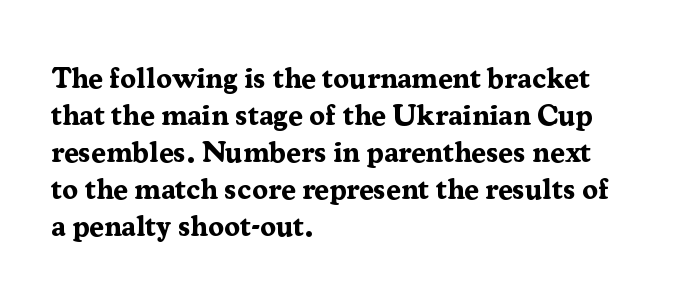
The image shows 29 px bold serif type, upright; set left-aligned, normal line spacing (1.28x), normal letter spacing, not underlined; medium stroke contrast and a medium x-height.
